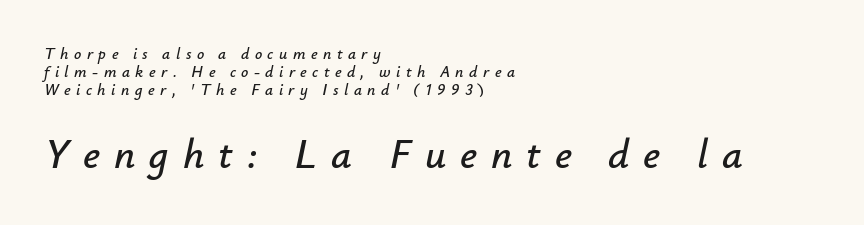
If you squint, the bottom block still reads clearly — it's the larger of the two. Look at the tracking — it's clearly loosened, letters drifting apart. The glyphs look as if they've been sheared to an angle. Underline: absent. These lines stack with their left ends in a neat column. Do the characters align in a grid? No, the font is proportional.
